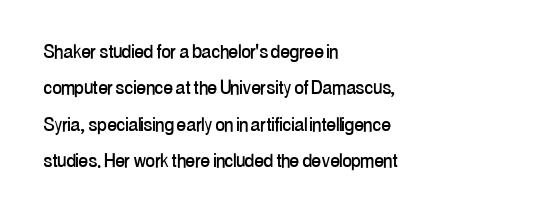
The image shows 23 px text type, upright; set left-aligned, normal line spacing (1.58x), normal letter spacing, not underlined.
